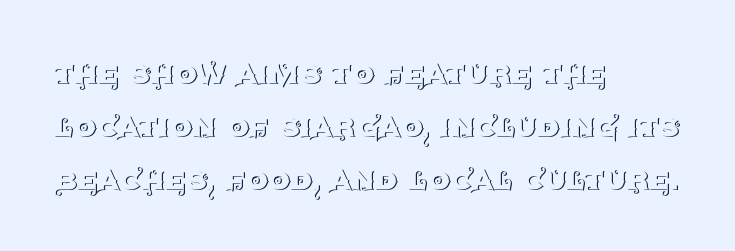
The image shows 36 px thin serif type, upright; set left-aligned, normal line spacing (1.47x), normal letter spacing, not underlined; medium stroke contrast and a large x-height.
